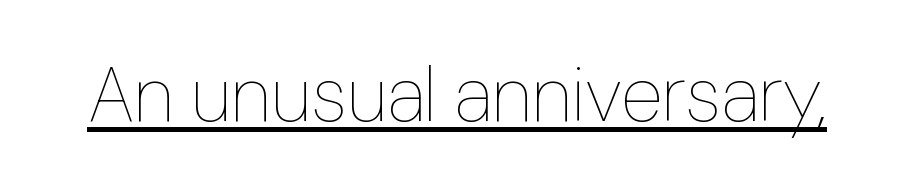
{"italic": "no", "bold": "no", "weight": "thin", "width": "normal", "stroke_contrast": "low", "x_height": "medium", "monospaced": "no", "underline": "yes", "letter_spacing": "normal", "letter_spacing_em": 0.0, "glyph_px": 78}
